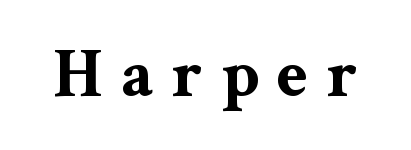
{"serif": "yes", "italic": "no", "bold": "yes", "weight": "bold", "width": "wide", "stroke_contrast": "medium", "x_height": "medium", "monospaced": "no", "underline": "no", "letter_spacing": "wide", "letter_spacing_em": 0.25, "glyph_px": 70}
